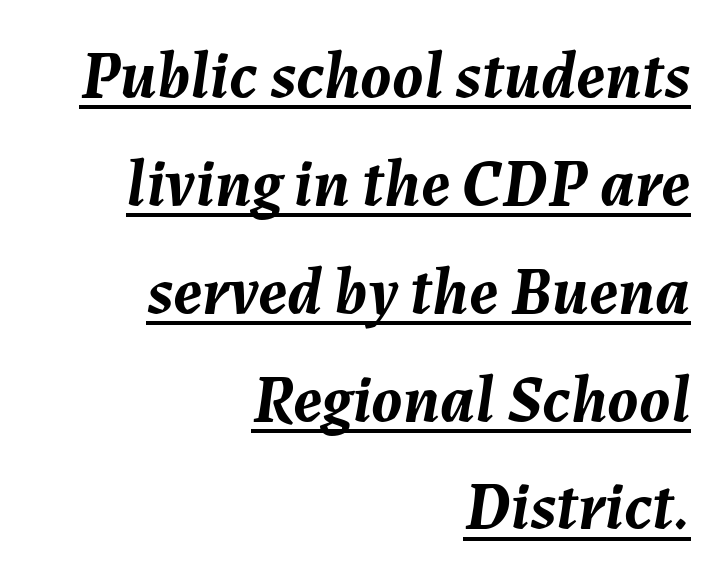
Q: Is the text bold? A: Yes.
Q: Is the text italic (slanted)? A: Yes, it leans right by about 7 degrees.
Q: Is the text underlined? A: Yes.
Q: How is the paragraph aligned? A: Right-aligned.
Q: Is the spacing between letters normal or unusually wide? A: Normal.
Q: Is the spacing between lines tight, normal or loose? A: Normal.
Q: Width (condensed, normal, or wide)? A: Normal.
Q: Stroke contrast? A: Medium.
Q: x-height? A: Medium.
Q: Monospaced? A: No.
